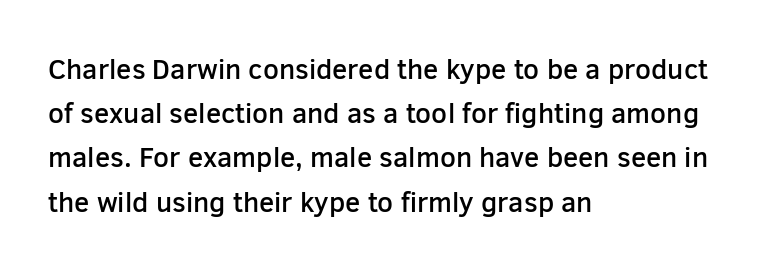
The image shows 28 px semibold sans-serif type, upright; set left-aligned, normal line spacing (1.58x), normal letter spacing, not underlined; low stroke contrast and a medium x-height.
